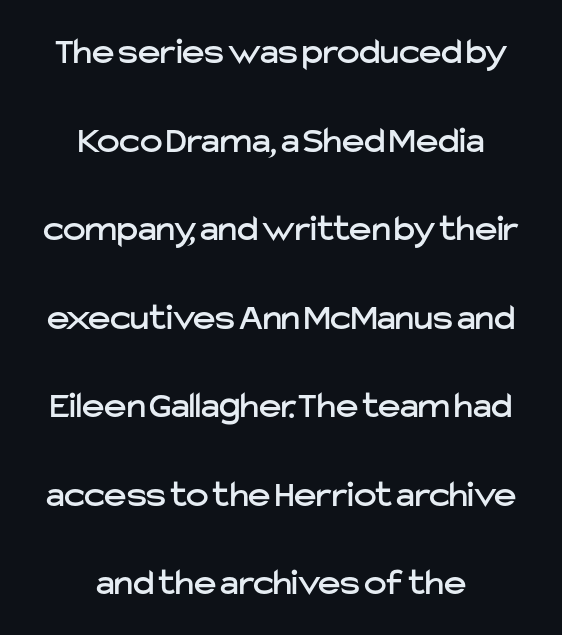
Q: Is the text italic (slanted)? A: No, it is upright.
Q: Is the typeface a serif or a sans-serif typeface? A: Sans-serif.
Q: Is the text underlined? A: No.
Q: How is the paragraph aligned? A: Centered.
Q: Is the spacing between letters normal or unusually wide? A: Normal.
Q: Is the spacing between lines tight, normal or loose? A: Loose.
Q: Width (condensed, normal, or wide)? A: Normal.
Q: Stroke contrast? A: Low.
Q: x-height? A: Medium.
Q: Monospaced? A: No.
